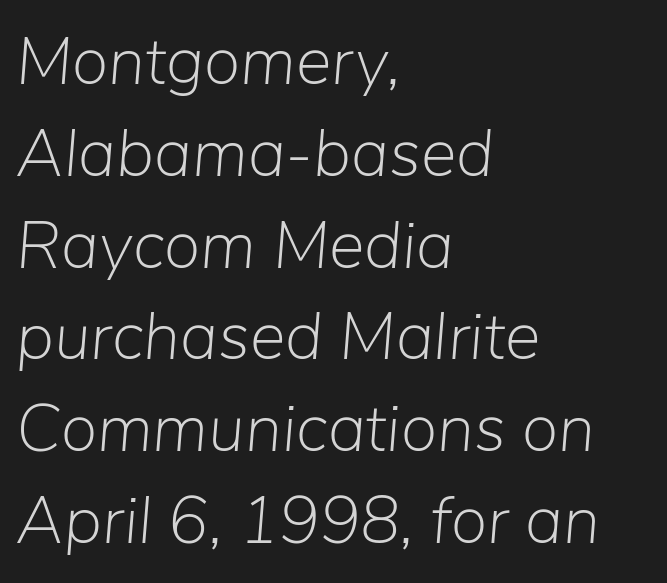
The image shows 67 px light type, italic (leaning right); set left-aligned, normal line spacing (1.37x), normal letter spacing, not underlined; low stroke contrast and a medium x-height.
